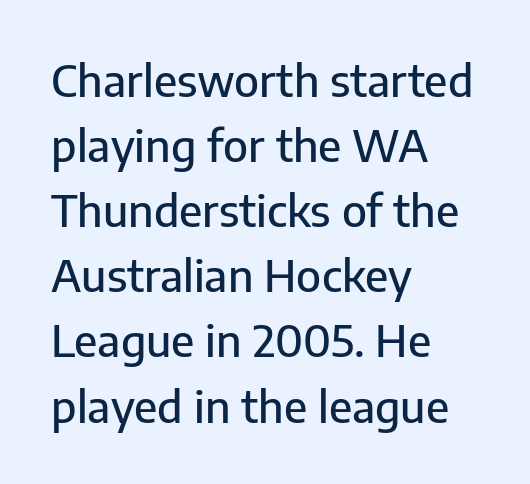
{"serif": "no", "italic": "no", "width": "normal", "stroke_contrast": "low", "x_height": "medium", "monospaced": "no", "underline": "no", "align": "left", "line_spacing": "normal", "line_spacing_ratio": 1.48, "letter_spacing": "normal", "letter_spacing_em": 0.0, "glyph_px": 44}
